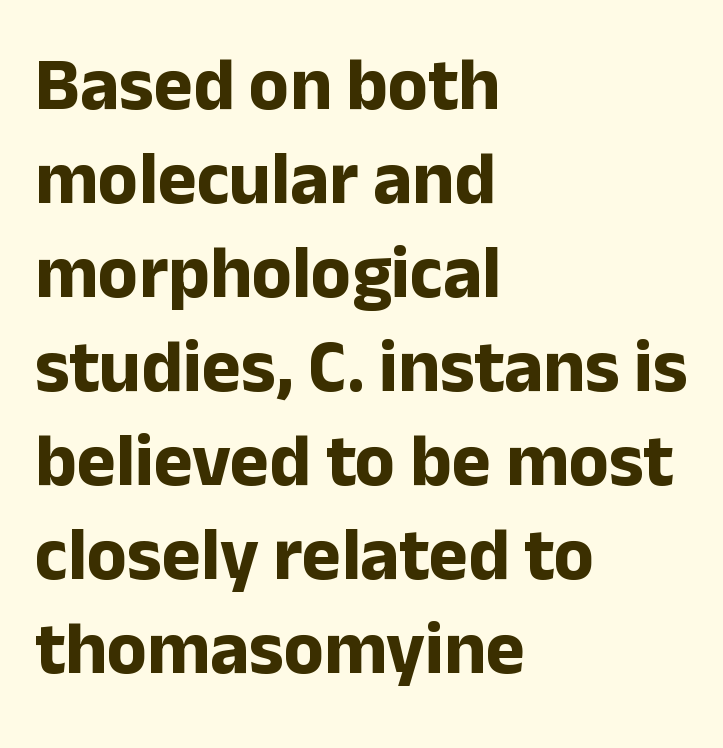
{"serif": "no", "italic": "no", "bold": "yes", "weight": "bold", "width": "normal", "stroke_contrast": "low", "x_height": "medium", "monospaced": "no", "underline": "no", "align": "left", "line_spacing": "normal", "line_spacing_ratio": 1.27, "letter_spacing": "normal", "letter_spacing_em": 0.0, "glyph_px": 74}
